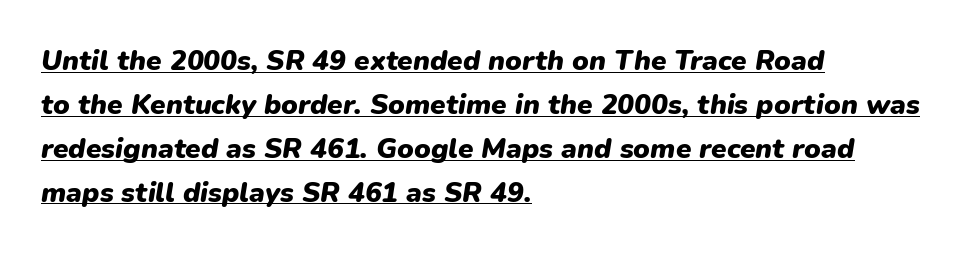
Q: Is the text bold? A: Yes.
Q: Is the text italic (slanted)? A: Yes, it leans right by about 9 degrees.
Q: Is the text underlined? A: Yes.
Q: How is the paragraph aligned? A: Left-aligned.
Q: Is the spacing between letters normal or unusually wide? A: Normal.
Q: Is the spacing between lines tight, normal or loose? A: Normal.
Q: Width (condensed, normal, or wide)? A: Normal.
Q: Stroke contrast? A: Low.
Q: x-height? A: Medium.
Q: Monospaced? A: No.
